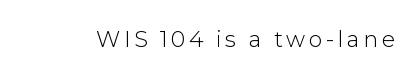
The specimen reads as upright at a glance. The face looks like a standard text weight, possibly lighter. Nobody drew a line under any word here.
